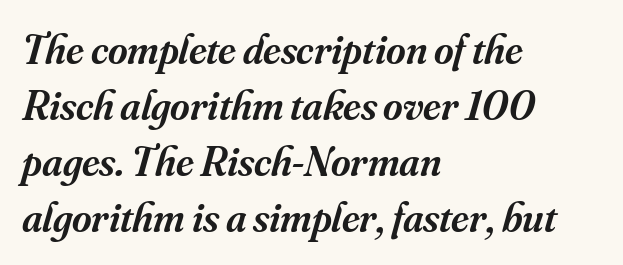
The image shows 42 px semibold serif type, italic (leaning right); set left-aligned, normal line spacing (1.33x), normal letter spacing, not underlined; medium stroke contrast and a small x-height.
